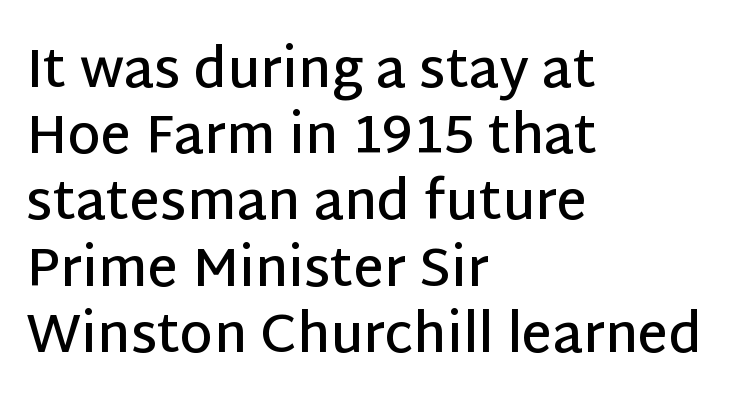
{"serif": "no", "italic": "no", "bold": "semi", "weight": "semibold", "width": "normal", "stroke_contrast": "low", "x_height": "large", "monospaced": "no", "underline": "no", "align": "left", "line_spacing": "normal", "line_spacing_ratio": 1.25, "letter_spacing": "normal", "letter_spacing_em": 0.0, "glyph_px": 53}
